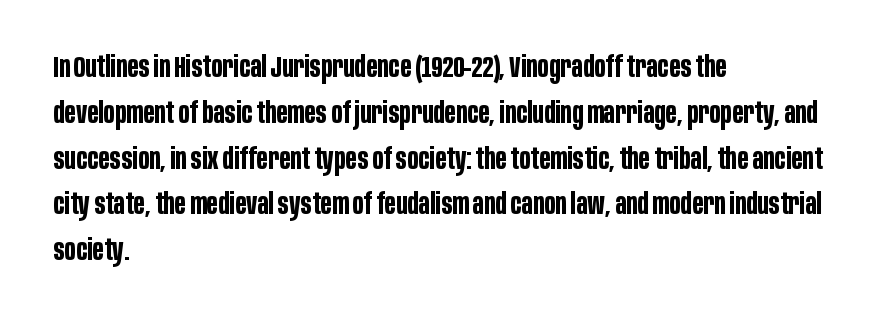
The image shows 29 px bold, condensed sans-serif type, upright; set left-aligned, normal line spacing (1.58x), normal letter spacing, not underlined; low stroke contrast and a large x-height.
